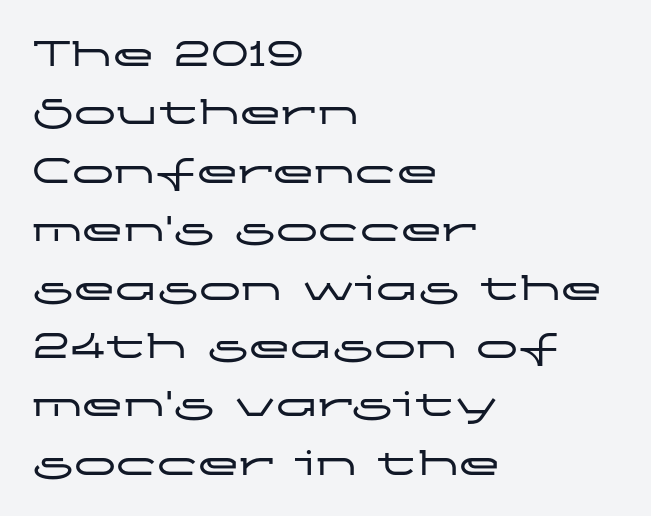
Q: Is the text italic (slanted)? A: No, it is upright.
Q: Is the typeface a serif or a sans-serif typeface? A: Sans-serif.
Q: Is the text underlined? A: No.
Q: How is the paragraph aligned? A: Left-aligned.
Q: Is the spacing between letters normal or unusually wide? A: Normal.
Q: Is the spacing between lines tight, normal or loose? A: Normal.
Q: Width (condensed, normal, or wide)? A: Wide.
Q: Stroke contrast? A: Low.
Q: x-height? A: Medium.
Q: Monospaced? A: No.
